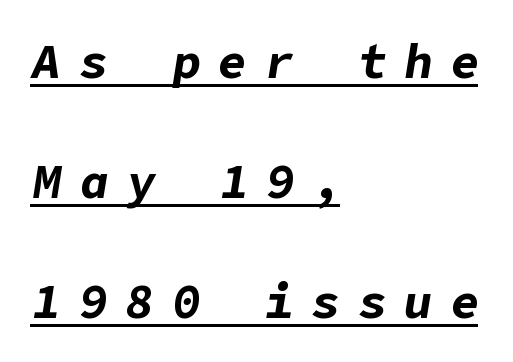
In terms of weight, the rendering is a true, heavy bold. Caption: multi-line text, flush left, ragged right. The lines are spread far apart with generous leading. You can tell it's italic because the verticals aren't actually vertical. Like a heading marked for emphasis, these lines bear an underscore. Honestly, the letter spacing is so wide it's the main thing you notice.
